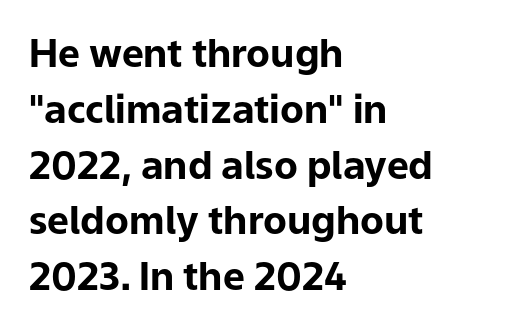
Q: Is the text bold? A: Yes.
Q: Is the text italic (slanted)? A: No, it is upright.
Q: Is the typeface a serif or a sans-serif typeface? A: Sans-serif.
Q: Is the text underlined? A: No.
Q: How is the paragraph aligned? A: Left-aligned.
Q: Is the spacing between letters normal or unusually wide? A: Normal.
Q: Is the spacing between lines tight, normal or loose? A: Normal.
Q: Width (condensed, normal, or wide)? A: Normal.
Q: Stroke contrast? A: Low.
Q: x-height? A: Medium.
Q: Monospaced? A: No.
